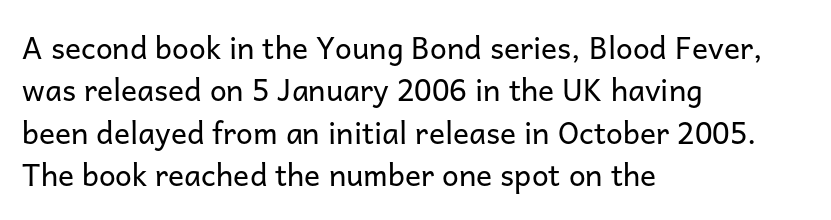
{"serif": "no", "italic": "no", "bold": "no", "weight": "regular", "width": "normal", "stroke_contrast": "low", "x_height": "medium", "monospaced": "no", "underline": "no", "align": "left", "line_spacing": "normal", "line_spacing_ratio": 1.41, "letter_spacing": "normal", "letter_spacing_em": 0.0, "glyph_px": 30}
